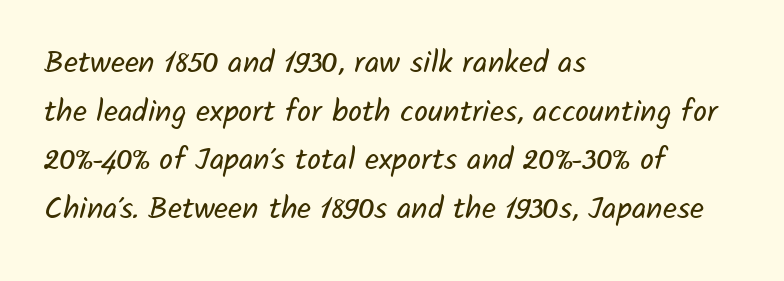
The image shows 31 px regular-weight sans-serif type; set left-aligned, normal line spacing (1.57x), normal letter spacing, not underlined; low stroke contrast and a medium x-height.
